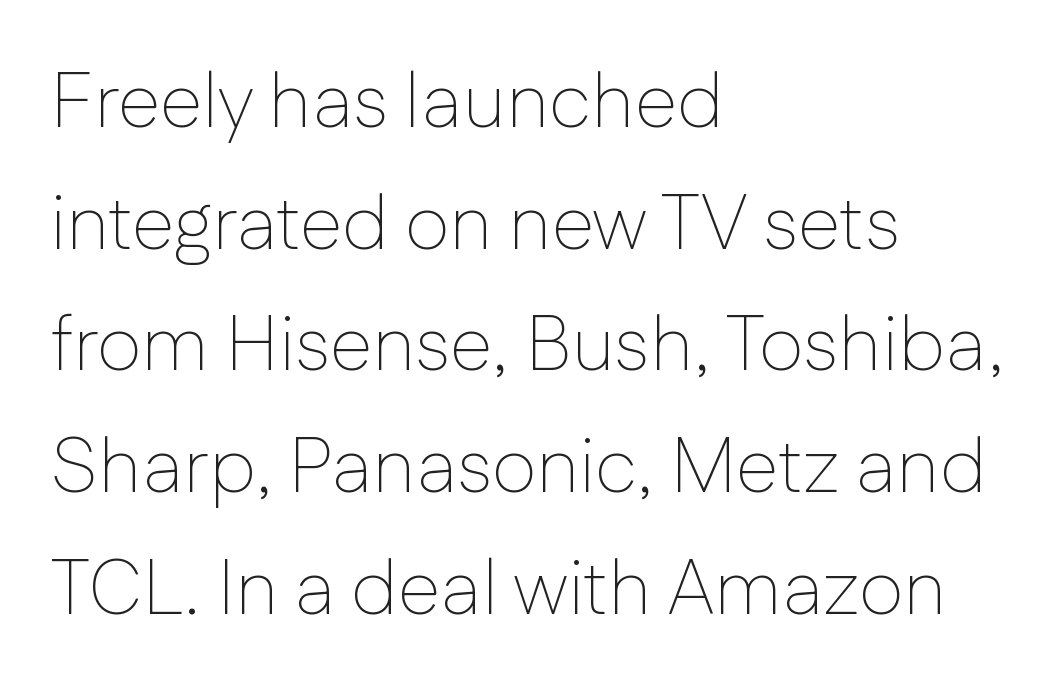
Q: Is the text bold? A: No.
Q: Is the text italic (slanted)? A: No, it is upright.
Q: Is the typeface a serif or a sans-serif typeface? A: Sans-serif.
Q: Is the text underlined? A: No.
Q: How is the paragraph aligned? A: Left-aligned.
Q: Is the spacing between letters normal or unusually wide? A: Normal.
Q: Is the spacing between lines tight, normal or loose? A: Normal.
Q: Width (condensed, normal, or wide)? A: Normal.
Q: Stroke contrast? A: Low.
Q: x-height? A: Medium.
Q: Monospaced? A: No.
